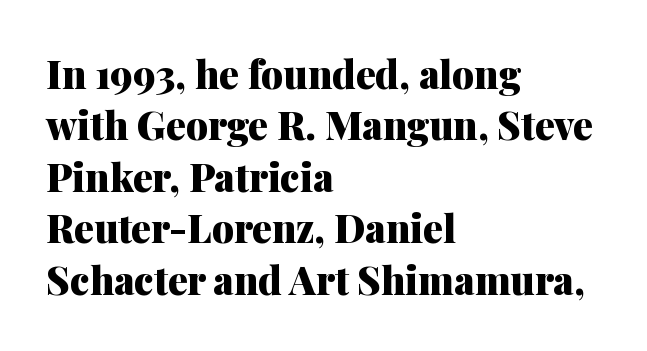
The image shows 39 px heavy serif type, upright; set left-aligned, normal line spacing (1.32x), normal letter spacing, not underlined; medium stroke contrast and a medium x-height.
